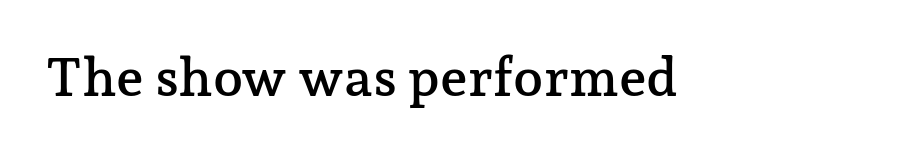
The glyphs in this specimen are seriffed. Here the designer chose a conventional face with non-uniform glyph widths. The zone under the glyphs is completely vacant. In terms of posture, this sample is upright.
